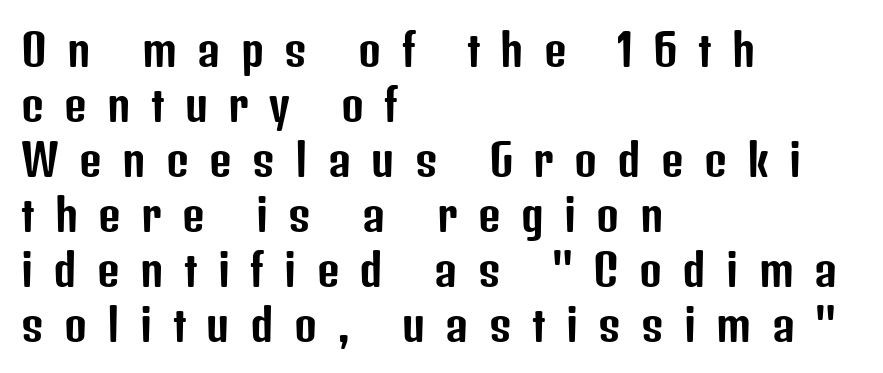
The image shows 44 px condensed sans-serif type, upright; set left-aligned, normal line spacing (1.25x), unusually wide letter spacing (+0.46 em), not underlined; low stroke contrast and a medium x-height.
